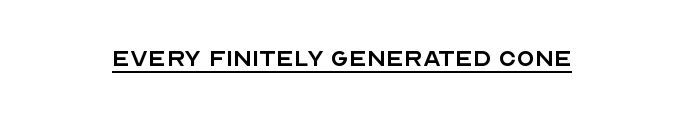
Q: Is the text bold? A: No.
Q: Is the text italic (slanted)? A: No, it is upright.
Q: Is the typeface a serif or a sans-serif typeface? A: Sans-serif.
Q: Is the text underlined? A: Yes.
Q: Is the spacing between letters normal or unusually wide? A: Normal.
Q: Width (condensed, normal, or wide)? A: Normal.
Q: x-height? A: Large.
Q: Monospaced? A: No.
